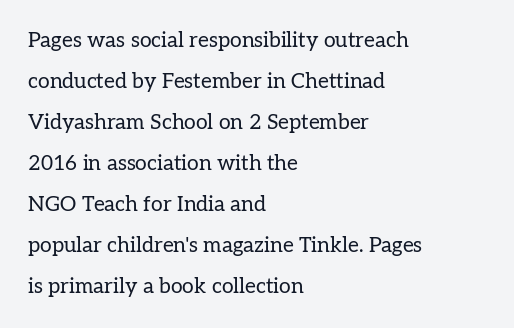
Q: Is the text bold? A: No.
Q: Is the text italic (slanted)? A: No, it is upright.
Q: Is the text underlined? A: No.
Q: How is the paragraph aligned? A: Left-aligned.
Q: Is the spacing between letters normal or unusually wide? A: Normal.
Q: Is the spacing between lines tight, normal or loose? A: Loose.
